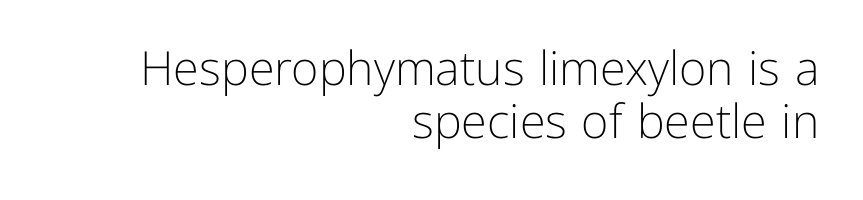
The image shows 47 px light sans-serif type, upright; set right-aligned, tight line spacing (1.12x), normal letter spacing, not underlined; low stroke contrast and a medium x-height.
